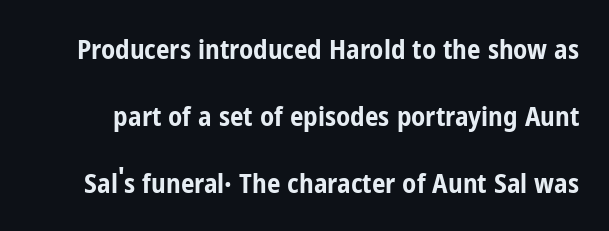
Leading is clearly above the norm, producing a sparse column. The string is rendered with underlining switched off. Compared with typical body copy, the letter spacing here is the same. Strokes here are thick enough to call this a true bold. This is the regular roman posture of the typeface.
